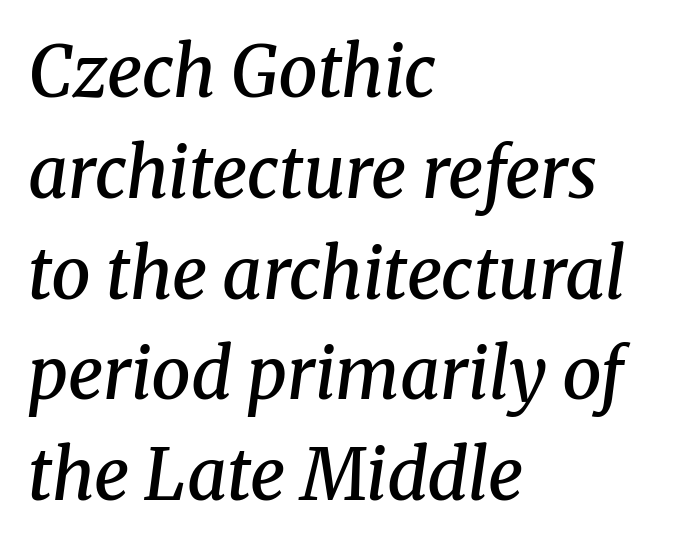
Q: Is the text bold? A: Semi-bold.
Q: Is the text italic (slanted)? A: Yes, it leans right by about 8 degrees.
Q: Is the typeface a serif or a sans-serif typeface? A: Serif.
Q: Is the text underlined? A: No.
Q: How is the paragraph aligned? A: Left-aligned.
Q: Is the spacing between letters normal or unusually wide? A: Normal.
Q: Is the spacing between lines tight, normal or loose? A: Normal.
Q: Width (condensed, normal, or wide)? A: Normal.
Q: Stroke contrast? A: Medium.
Q: x-height? A: Medium.
Q: Monospaced? A: No.
